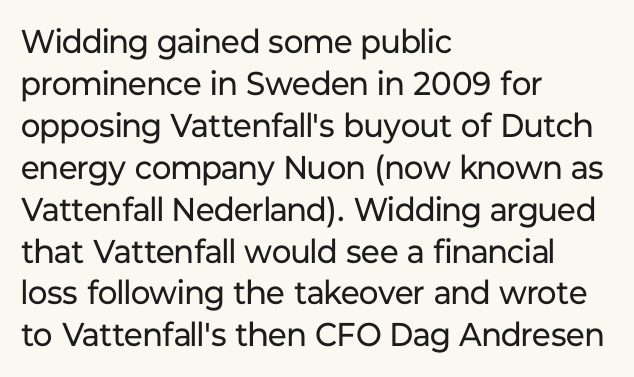
{"serif": "no", "italic": "no", "bold": "no", "weight": "regular", "width": "normal", "stroke_contrast": "low", "x_height": "medium", "monospaced": "no", "underline": "no", "align": "left", "line_spacing": "normal", "line_spacing_ratio": 1.27, "letter_spacing": "normal", "letter_spacing_em": 0.0, "glyph_px": 33}
